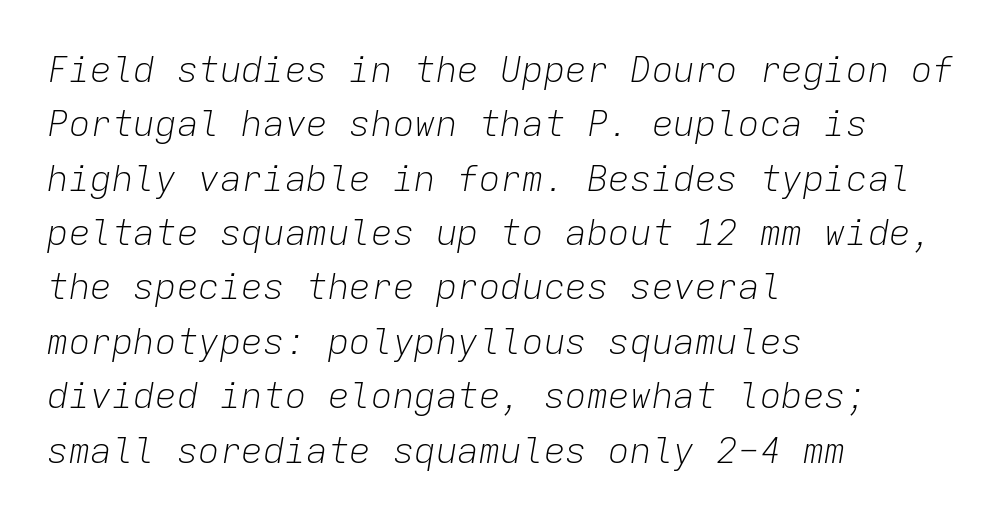
Q: Is the text bold? A: No.
Q: Is the text italic (slanted)? A: Yes, it leans right by about 9 degrees.
Q: Is the text underlined? A: No.
Q: How is the paragraph aligned? A: Left-aligned.
Q: Is the spacing between letters normal or unusually wide? A: Normal.
Q: Is the spacing between lines tight, normal or loose? A: Normal.
Q: Width (condensed, normal, or wide)? A: Normal.
Q: Stroke contrast? A: Low.
Q: x-height? A: Medium.
Q: Monospaced? A: Yes.
